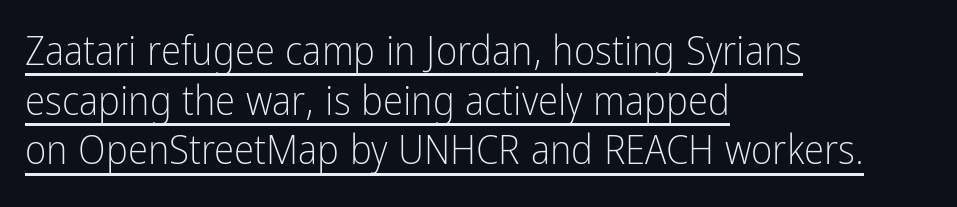
{"serif": "no", "italic": "no", "bold": "no", "weight": "light", "width": "condensed", "stroke_contrast": "low", "x_height": "medium", "monospaced": "no", "underline": "yes", "align": "left", "line_spacing_ratio": 1.21, "letter_spacing": "normal", "letter_spacing_em": 0.0, "glyph_px": 41}
